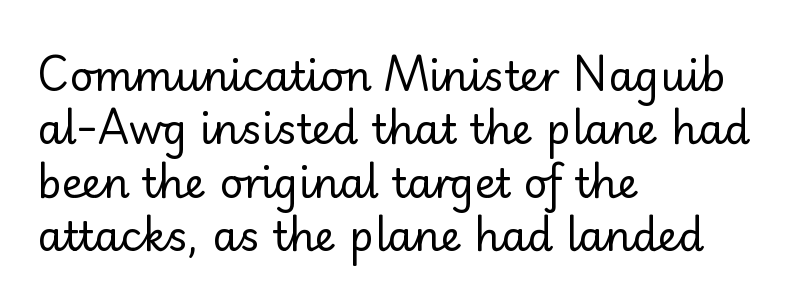
{"serif": "no", "italic": "no", "bold": "no", "weight": "regular", "width": "normal", "stroke_contrast": "low", "x_height": "small", "monospaced": "no", "underline": "no", "align": "left", "line_spacing": "normal", "line_spacing_ratio": 1.3, "letter_spacing": "normal", "letter_spacing_em": 0.0, "glyph_px": 41}
